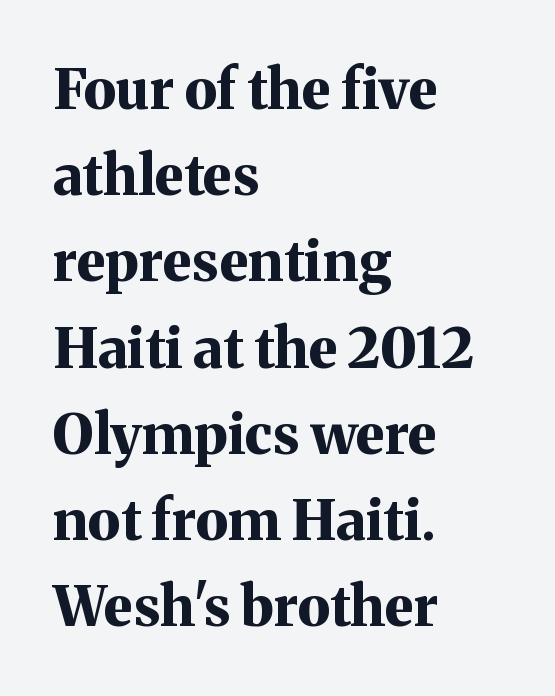
Font category for this specimen: serif. Varying glyph widths throughout — classic text-font behaviour. Every row of glyphs begins at an identical x-position on the left. Nope, not italic — everything's standing straight.
